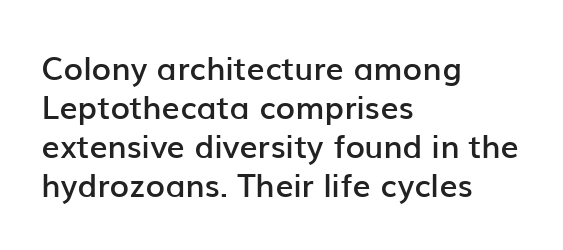
There is no visible air inserted between adjacent glyphs. A typesetter would call this proportional, since set widths differ per character. Each row of text sits above clean, open space. This sample uses a sans-serif face.
